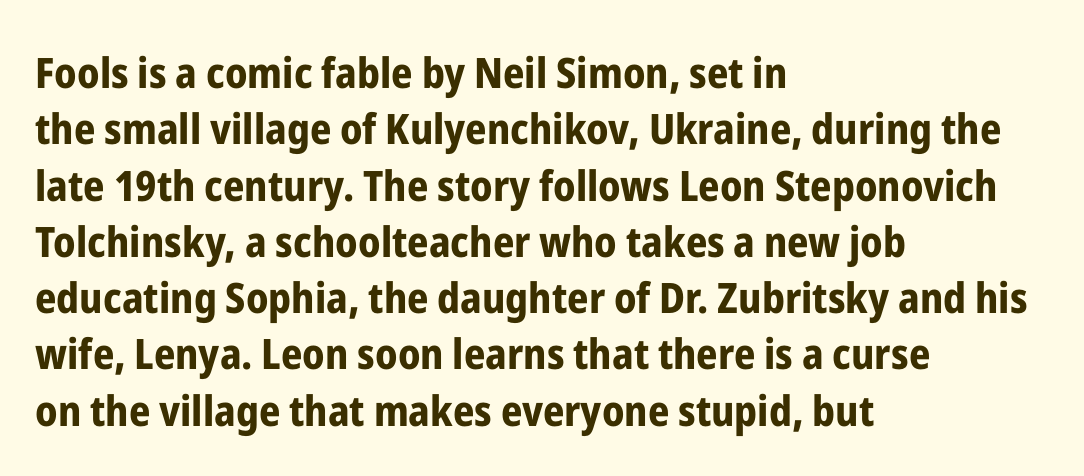
The rows are spaced the way most documents space them. Nothing sits at the stroke ends, so this counts as sans-serif. If you drew a line through each stem, it would be perfectly vertical. Standard letterfit; no display-style spreading of the glyphs. Heft: maximum for text — a bold. Note the varied advance widths — an 'i' is clearly narrower than an 'm'.
